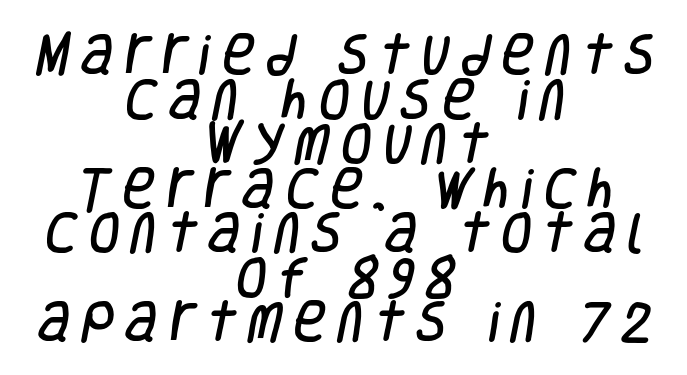
Q: Is the typeface a serif or a sans-serif typeface? A: Sans-serif.
Q: Is the text underlined? A: No.
Q: How is the paragraph aligned? A: Centered.
Q: Is the spacing between letters normal or unusually wide? A: Unusually wide.
Q: Is the spacing between lines tight, normal or loose? A: Tight.
Q: Width (condensed, normal, or wide)? A: Condensed.
Q: Stroke contrast? A: Low.
Q: x-height? A: Large.
Q: Monospaced? A: No.
